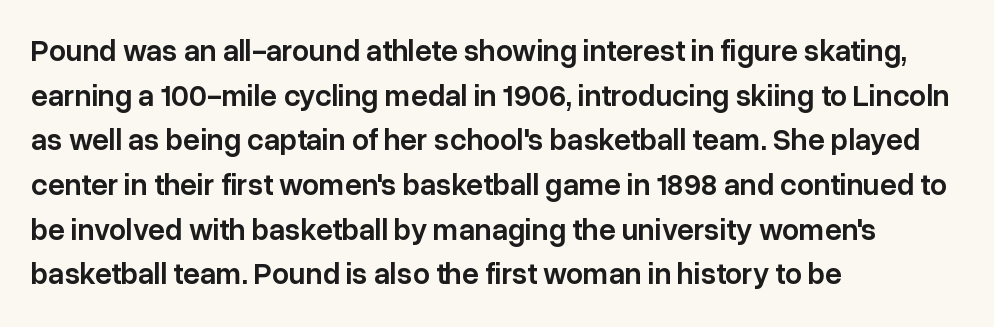
{"serif": "no", "italic": "no", "bold": "semi", "weight": "semibold", "width": "normal", "stroke_contrast": "low", "x_height": "medium", "monospaced": "no", "underline": "no", "align": "left", "line_spacing": "normal", "line_spacing_ratio": 1.49, "letter_spacing": "normal", "letter_spacing_em": 0.0, "glyph_px": 30}
